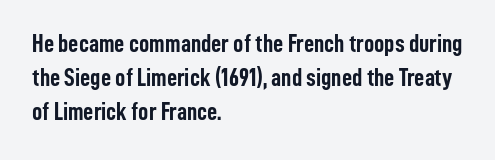
The image shows 25 px bold type, upright; set left-aligned, normal line spacing (1.37x), normal letter spacing, not underlined.
